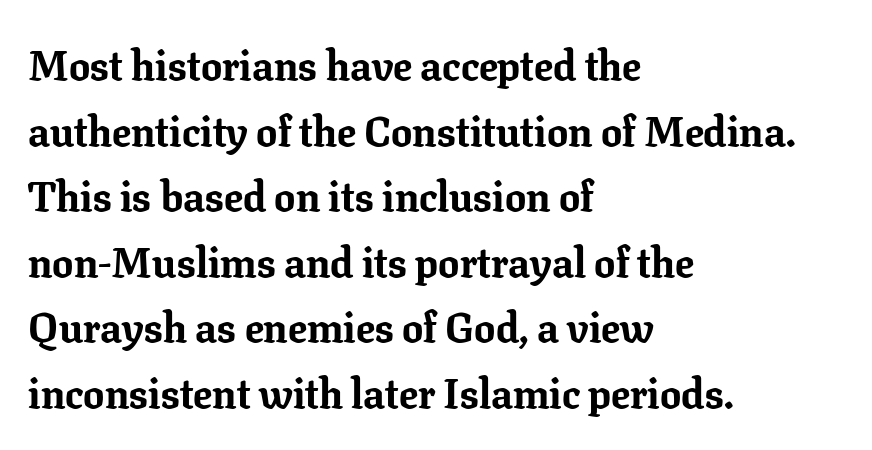
The image shows 42 px bold serif type, upright; set left-aligned, normal line spacing (1.56x), normal letter spacing, not underlined; low stroke contrast and a medium x-height.
